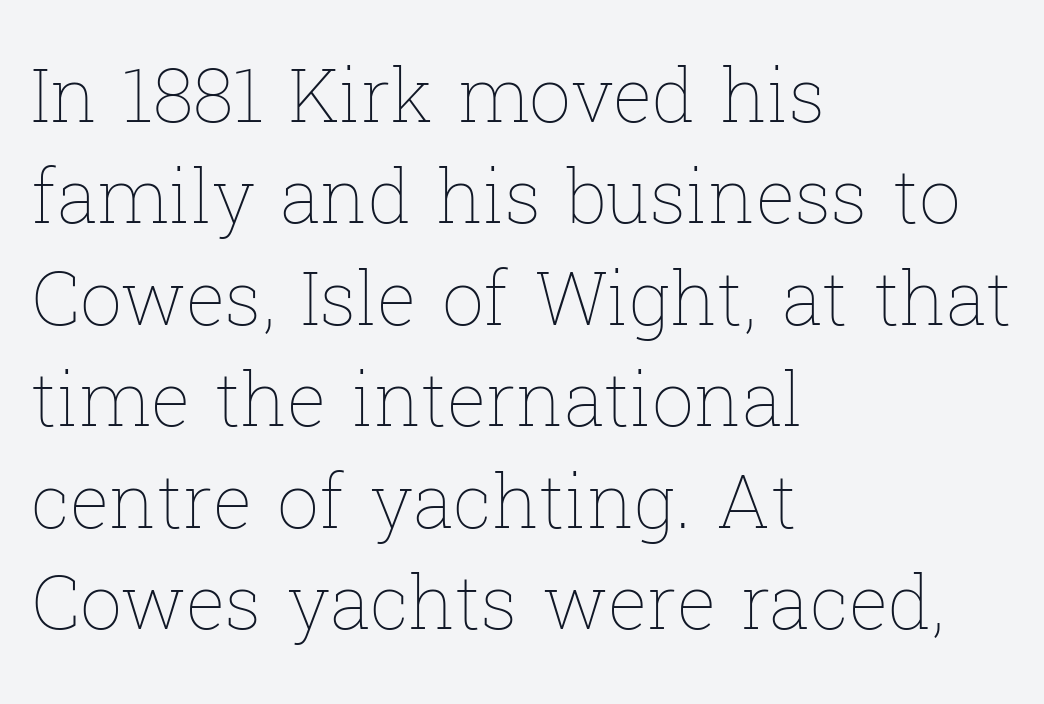
{"italic": "no", "bold": "no", "weight": "thin", "width": "normal", "stroke_contrast": "low", "x_height": "medium", "monospaced": "no", "underline": "no", "align": "left", "line_spacing": "normal", "line_spacing_ratio": 1.37, "letter_spacing": "normal", "letter_spacing_em": 0.0, "glyph_px": 74}
